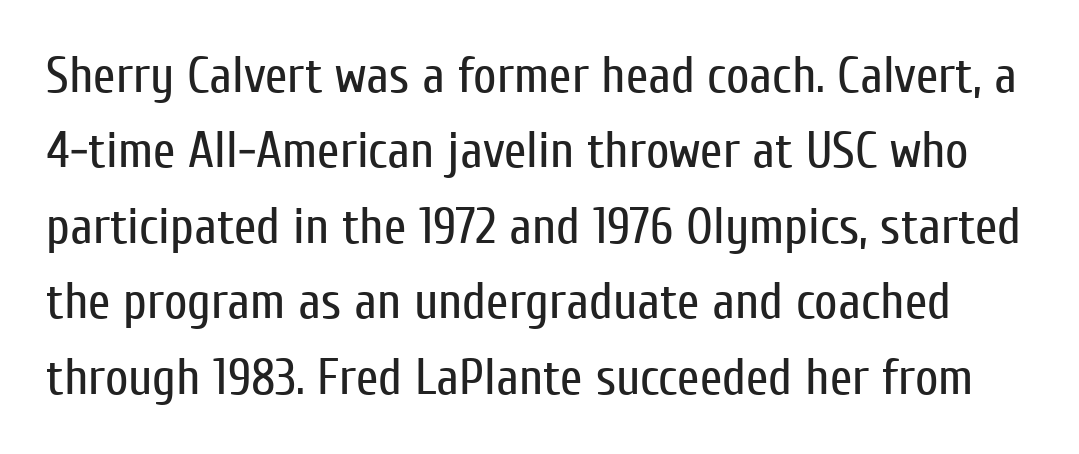
The image shows 51 px regular-weight, condensed sans-serif type, upright; set normal line spacing (1.48x), normal letter spacing, not underlined; low stroke contrast and a medium x-height.
